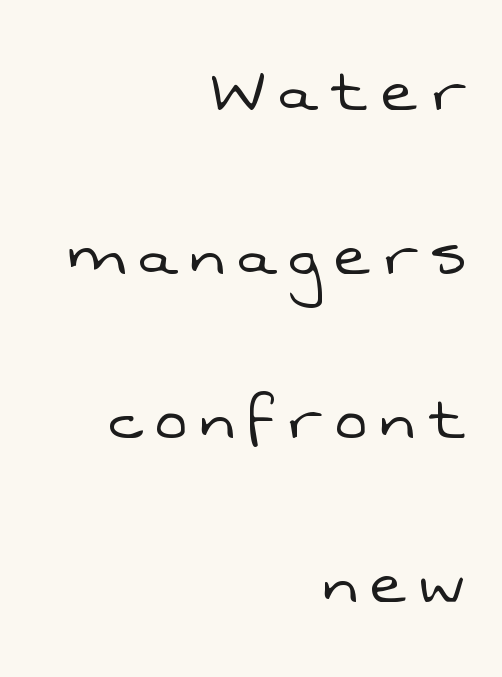
These lines stand farther apart than default settings would place them. The passage shown is not underscored anywhere. The weight tops out at a normal text grade. Observe the absence of serifs on each vertical stroke in this sample.
